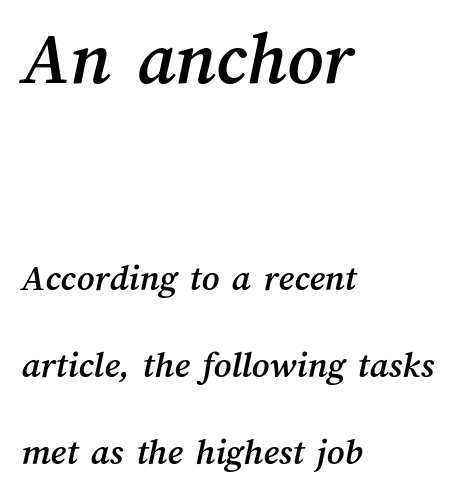
Q: Is the text underlined? A: No.
Q: How is the paragraph aligned? A: Left-aligned.
Q: Is the spacing between letters normal or unusually wide? A: Normal.
Q: Is the spacing between lines tight, normal or loose? A: Loose.
Q: Which block of text is set in a larger size, the first (top) or the second (bottom)? A: The first (top) one.
Q: Width (condensed, normal, or wide)? A: Normal.
Q: Stroke contrast? A: Medium.
Q: x-height? A: Medium.
Q: Monospaced? A: No.
